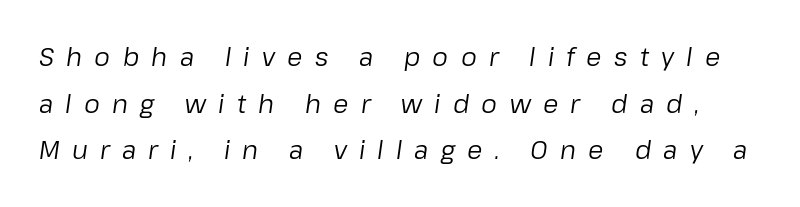
Emphasis-style slanted type is in use. Descenders are the only things crossing below the line. Is this a heavy cut? Hardly; it is regular or lighter. Observe the wide spacing: letters keep a clear distance from each other.
